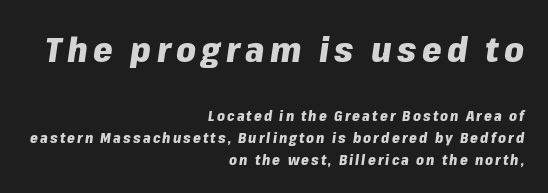
The image shows 35 px heavy type, italic (leaning right); set right-aligned, normal line spacing (1.55x), not underlined; the first (top) block is 2.5x larger; low stroke contrast and a medium x-height.
